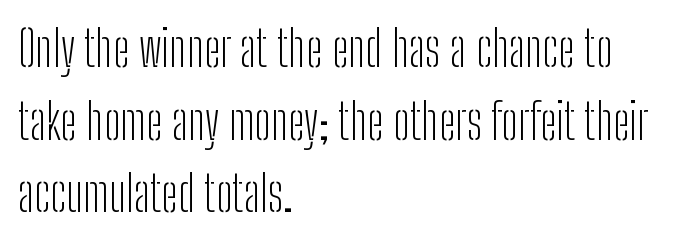
A typesetter would call this proportional, since set widths differ per character. Line spacing here is normal. Posture: upright roman. This rendering features lettering with no underline. Typographically, this falls in the sans-serif category. Typeset ragged right — the left edge is the straight one.
